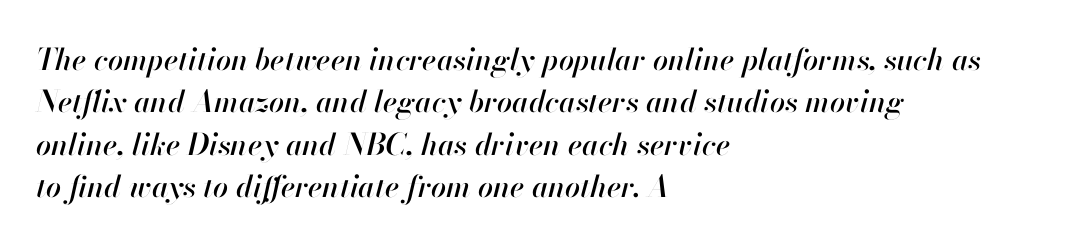
Plain, unruled lines of type. How are the letters spaced? Ordinarily, with no added tracking. A typesetter would mark this as italic. The lines are quadded left. Looks like regular typesetting: each glyph gets only the width it needs. Regular leading.
